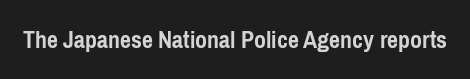
Only glyphs here, with clear space below each row. Rendered with straight, roman letterforms. The glyphs have the mass of a bold cut. Observe the ordinary spacing: letters are neighbours, not strangers.
